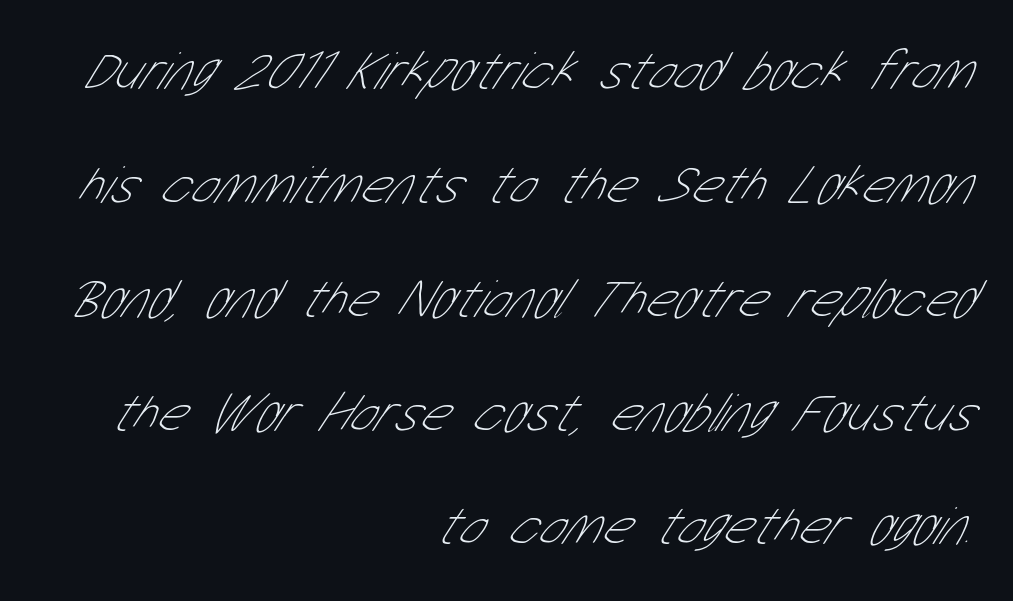
The image shows 55 px thin, condensed sans-serif type; set right-aligned, loose line spacing (2.07x), normal letter spacing, not underlined; low stroke contrast and a medium x-height.
